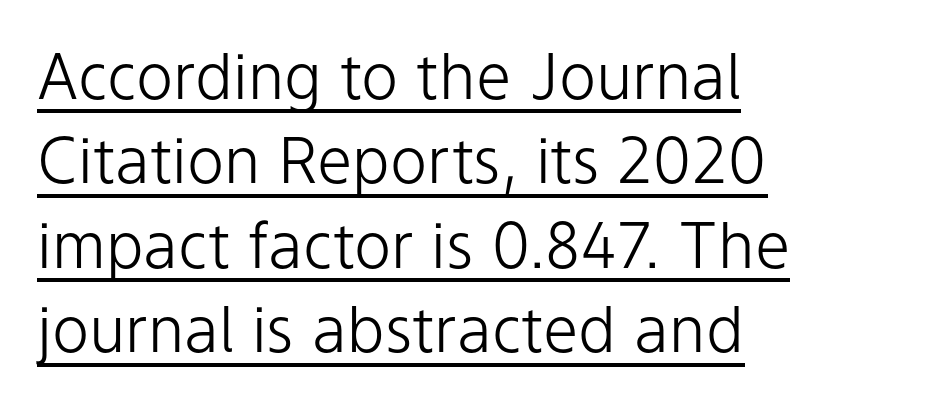
Looks like regular typesetting: each glyph gets only the width it needs. The typesetter has applied underlining to the passage shown. A typesetter would label this face a sans. Characters remain perfectly vertical along every line. The letters look calm and open, with moderate or lighter stems. The leading is moderate, giving the passage an even texture.
